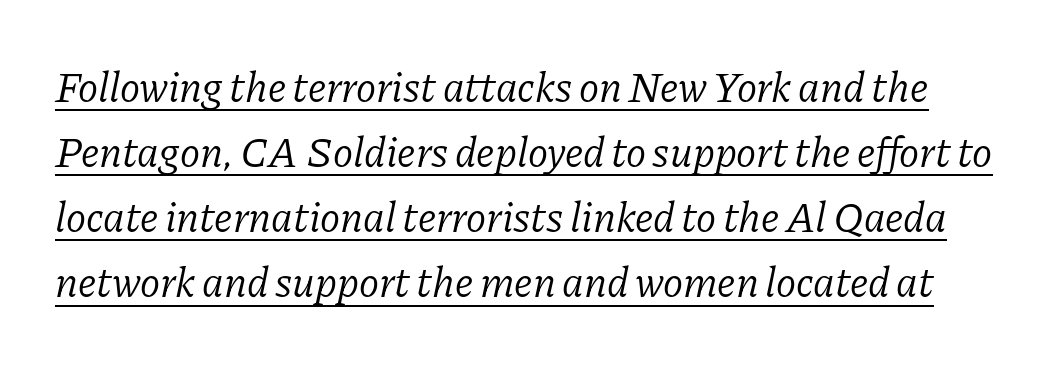
Q: Is the text bold? A: No.
Q: Is the text italic (slanted)? A: Yes, it leans right by about 11 degrees.
Q: Is the typeface a serif or a sans-serif typeface? A: Serif.
Q: Is the text underlined? A: Yes.
Q: Is the spacing between letters normal or unusually wide? A: Normal.
Q: Is the spacing between lines tight, normal or loose? A: Normal.
Q: Width (condensed, normal, or wide)? A: Normal.
Q: Stroke contrast? A: Low.
Q: x-height? A: Medium.
Q: Monospaced? A: No.
